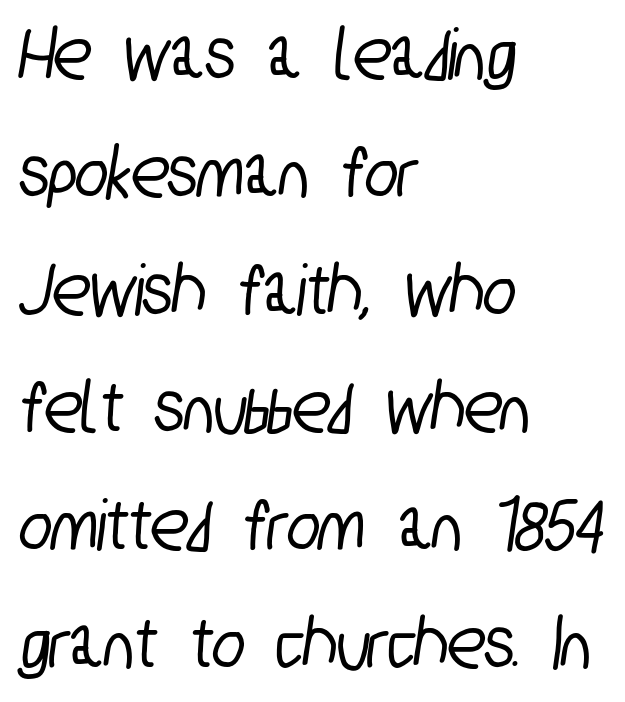
{"serif": "no", "width": "condensed", "stroke_contrast": "low", "x_height": "medium", "monospaced": "no", "underline": "no", "align": "left", "line_spacing": "normal", "line_spacing_ratio": 1.53, "letter_spacing": "normal", "letter_spacing_em": 0.0, "glyph_px": 77}
